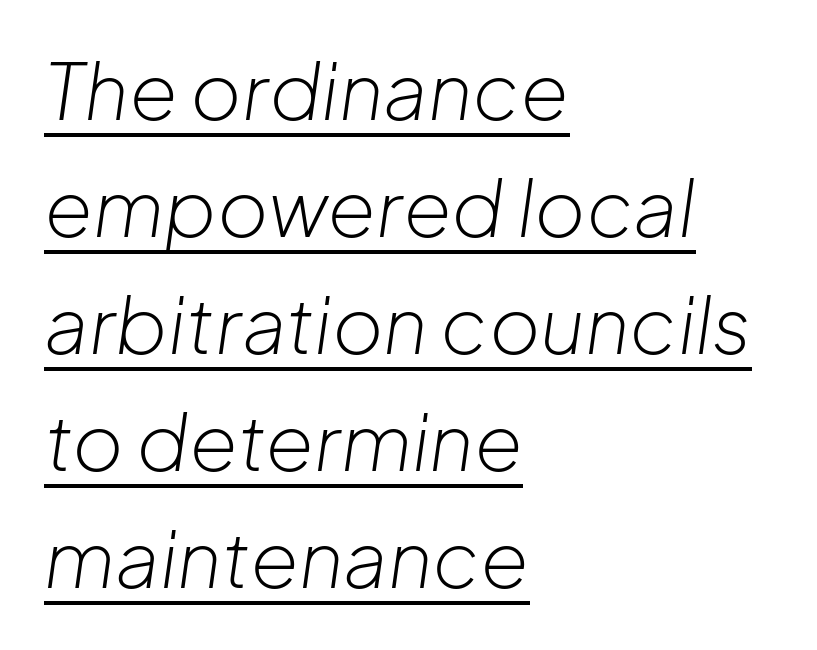
Observe the lean: these are italic letterforms. This sample uses plain, unmodified letter spacing. Line beginnings align vertically; line endings do not. A baseline rule has been typeset under these characters. The typeface has the unassuming heft of standard copy or less.
